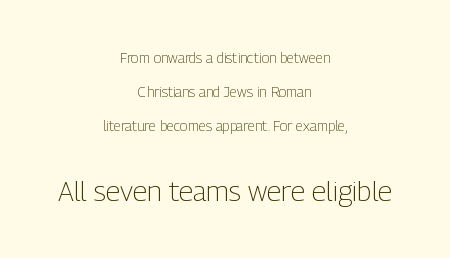
Q: Is the text bold? A: No.
Q: Is the text italic (slanted)? A: No, it is upright.
Q: Is the typeface a serif or a sans-serif typeface? A: Sans-serif.
Q: Is the text underlined? A: No.
Q: How is the paragraph aligned? A: Centered.
Q: Is the spacing between letters normal or unusually wide? A: Normal.
Q: Is the spacing between lines tight, normal or loose? A: Loose.
Q: Which block of text is set in a larger size, the first (top) or the second (bottom)? A: The second (bottom) one.
Q: Width (condensed, normal, or wide)? A: Condensed.
Q: Stroke contrast? A: Low.
Q: x-height? A: Medium.
Q: Monospaced? A: No.
